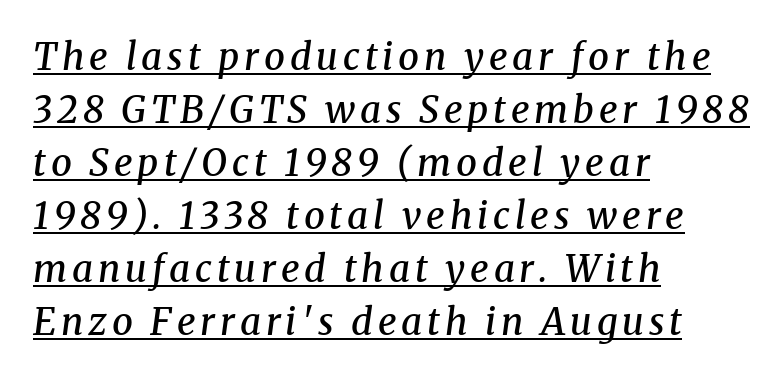
Q: Is the text bold? A: Semi-bold.
Q: Is the text italic (slanted)? A: Yes, it leans right by about 8 degrees.
Q: Is the typeface a serif or a sans-serif typeface? A: Serif.
Q: Is the text underlined? A: Yes.
Q: How is the paragraph aligned? A: Left-aligned.
Q: Is the spacing between lines tight, normal or loose? A: Normal.
Q: Width (condensed, normal, or wide)? A: Normal.
Q: Stroke contrast? A: Medium.
Q: x-height? A: Medium.
Q: Monospaced? A: No.
